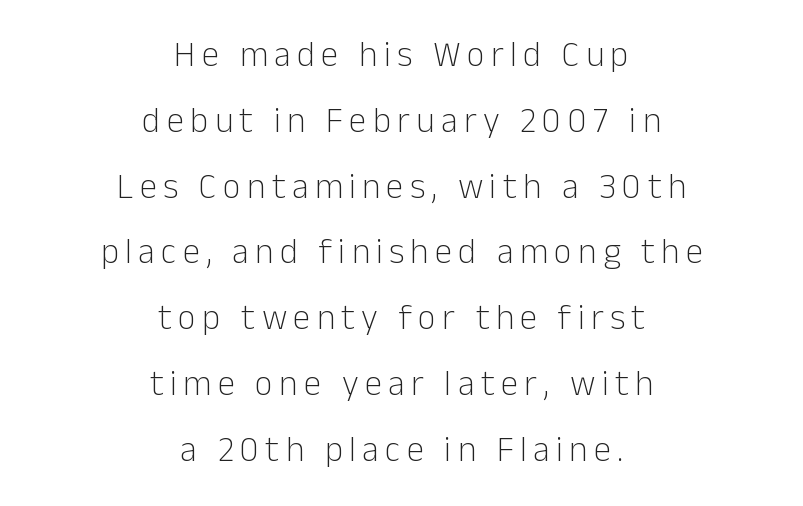
{"serif": "no", "italic": "no", "bold": "no", "weight": "light", "width": "normal", "stroke_contrast": "low", "x_height": "medium", "monospaced": "no", "underline": "no", "align": "center", "line_spacing_ratio": 1.88, "glyph_px": 35}
